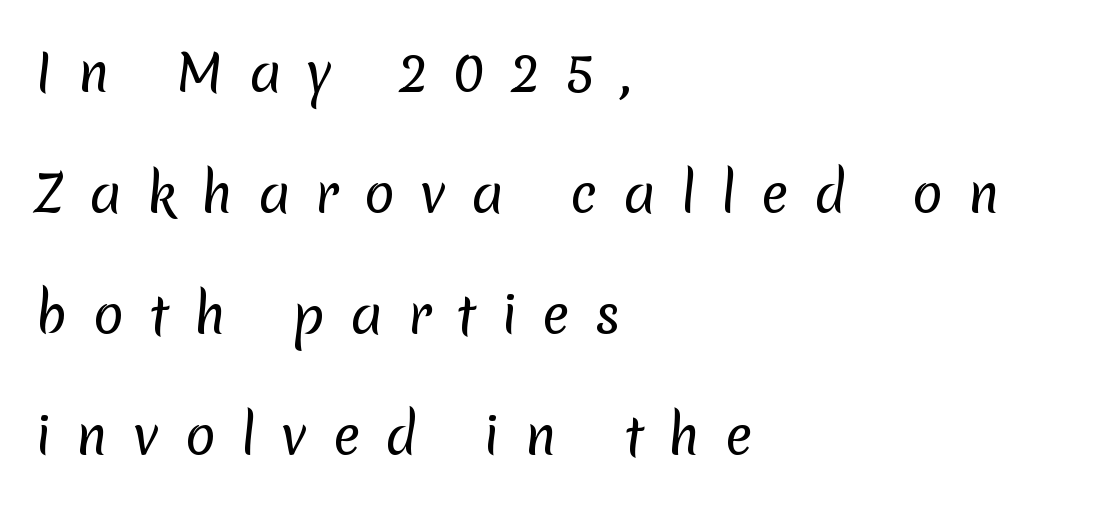
{"serif": "no", "bold": "no", "weight": "regular", "width": "normal", "stroke_contrast": "low", "x_height": "medium", "monospaced": "no", "underline": "no", "align": "left", "line_spacing": "loose", "line_spacing_ratio": 2.37, "letter_spacing": "wide", "letter_spacing_em": 0.49, "glyph_px": 51}
